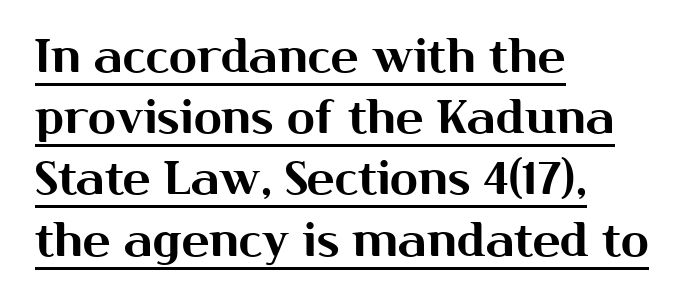
A classic flush-left, rag-right setting is used for this passage. Posture: straight, roman, zero tilt. The face used here is a sans, in the tradition of grotesques and geometrics. In terms of letterspacing, this is plain default setting.
